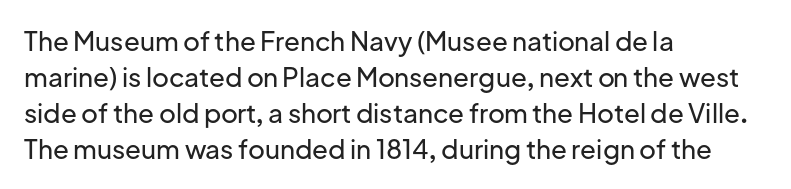
The image shows 26 px text type, upright; set left-aligned, normal line spacing (1.38x), normal letter spacing, not underlined.
